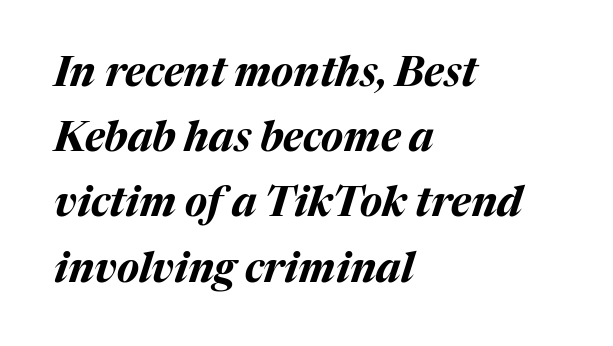
Q: Is the text bold? A: Yes.
Q: Is the text italic (slanted)? A: Yes, it leans right by about 17 degrees.
Q: Is the text underlined? A: No.
Q: How is the paragraph aligned? A: Left-aligned.
Q: Is the spacing between letters normal or unusually wide? A: Normal.
Q: Is the spacing between lines tight, normal or loose? A: Normal.
Q: Width (condensed, normal, or wide)? A: Normal.
Q: Stroke contrast? A: Medium.
Q: x-height? A: Medium.
Q: Monospaced? A: No.
